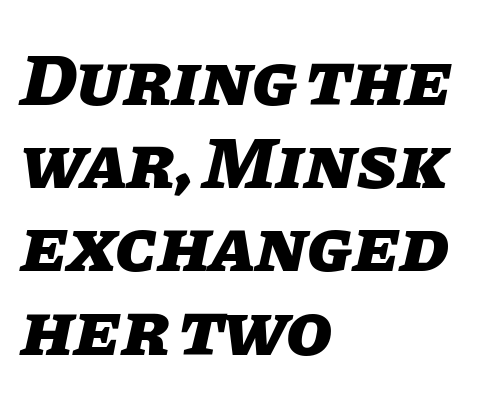
Q: Is the text bold? A: Yes.
Q: Is the text italic (slanted)? A: Yes, it leans right by about 11 degrees.
Q: Is the text underlined? A: No.
Q: How is the paragraph aligned? A: Left-aligned.
Q: Is the spacing between letters normal or unusually wide? A: Normal.
Q: Is the spacing between lines tight, normal or loose? A: Tight.
Q: Width (condensed, normal, or wide)? A: Normal.
Q: Stroke contrast? A: Low.
Q: x-height? A: Large.
Q: Monospaced? A: No.
